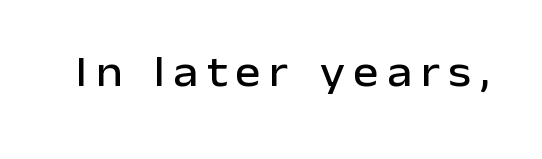
The zone under the glyphs is completely vacant. Look at the tracking — it's clearly loosened, letters drifting apart. What kind of face is this? One without serifs — a sans. The passage shown is typed in a proportional face where columns would drift. The letters stand straight up with perfectly vertical stems.
